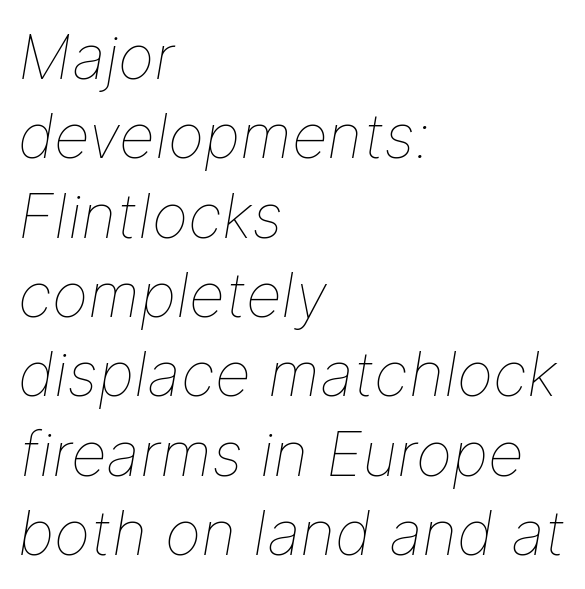
The strip under each line holds only bare page. A normal amount of white space separates one row of letters from the next. Honestly, the letter spacing is just normal — you wouldn't notice it. Looks like regular typesetting: each glyph gets only the width it needs. Designer's note — italics engaged.
